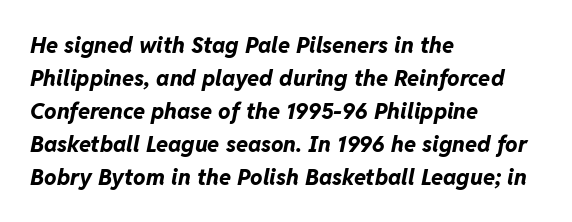
{"italic": "yes", "lean": "right", "slant_degrees": 11, "bold": "yes", "underline": "no", "align": "left", "line_spacing": "normal", "line_spacing_ratio": 1.5, "letter_spacing": "normal", "letter_spacing_em": 0.0, "glyph_px": 22}
